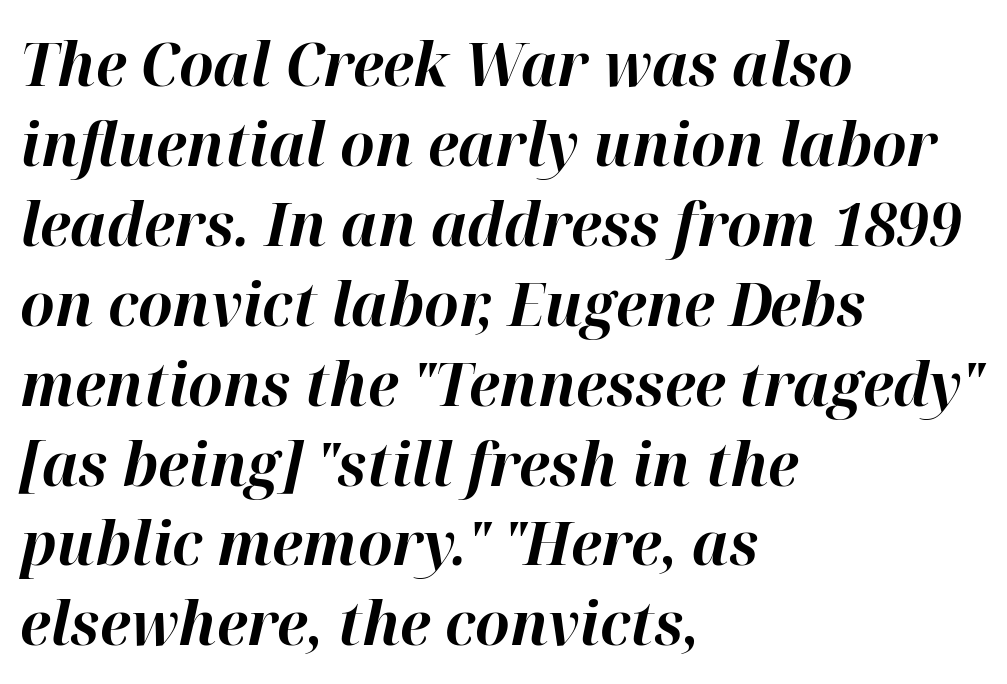
Only glyphs here, with clear space below each row. Characters follow at the spacing the type designer built in. Posture: slanted. Interline gaps are of average width in this sample. Each line starts at the same left margin while the right side varies. This is heavy type, rendered in bold.
